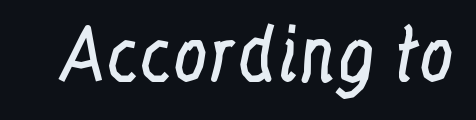
The strokes are not fattened; the text isn't bold. The words here are not underlined. No extra tracking has been applied to these lines.
